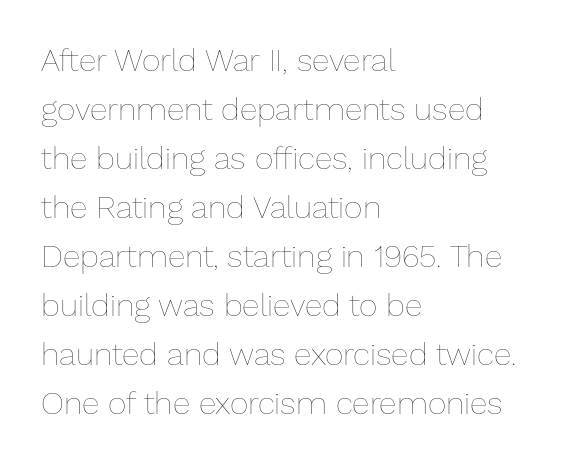
These lines keep a tight, regular rhythm from letter to letter. Proportional: the letters do not fall into vertical columns. Line spacing here is normal. In terms of posture, this sample is upright. Where is the straight margin? On the left.
